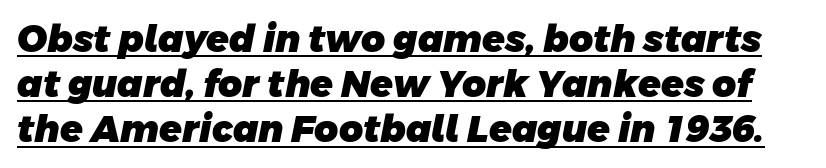
The image shows 37 px heavy sans-serif type; set line spacing 1.22x, normal letter spacing, underlined; low stroke contrast and a large x-height.
